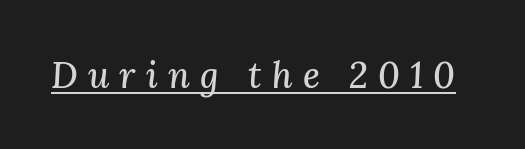
{"serif": "yes", "italic": "yes", "lean": "right", "slant_degrees": 3, "width": "normal", "stroke_contrast": "medium", "x_height": "medium", "monospaced": "no", "underline": "yes", "letter_spacing": "wide", "letter_spacing_em": 0.28, "glyph_px": 36}
